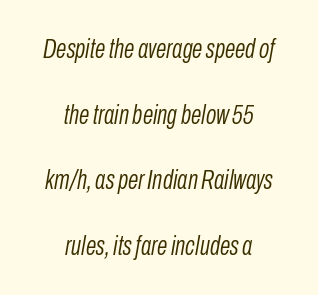
{"italic": "yes", "lean": "right", "slant_degrees": 10, "bold": "no", "underline": "no", "align": "center", "line_spacing": "loose", "line_spacing_ratio": 2.43, "letter_spacing": "normal", "letter_spacing_em": 0.0, "glyph_px": 27}
